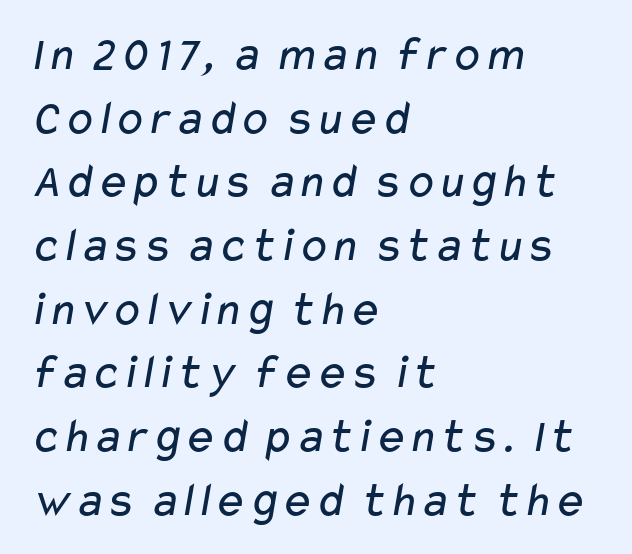
Q: Is the text bold? A: No.
Q: Is the typeface a serif or a sans-serif typeface? A: Sans-serif.
Q: Is the text underlined? A: No.
Q: How is the paragraph aligned? A: Left-aligned.
Q: Is the spacing between letters normal or unusually wide? A: Normal.
Q: Is the spacing between lines tight, normal or loose? A: Normal.
Q: Width (condensed, normal, or wide)? A: Wide.
Q: Stroke contrast? A: Low.
Q: x-height? A: Medium.
Q: Monospaced? A: No.
